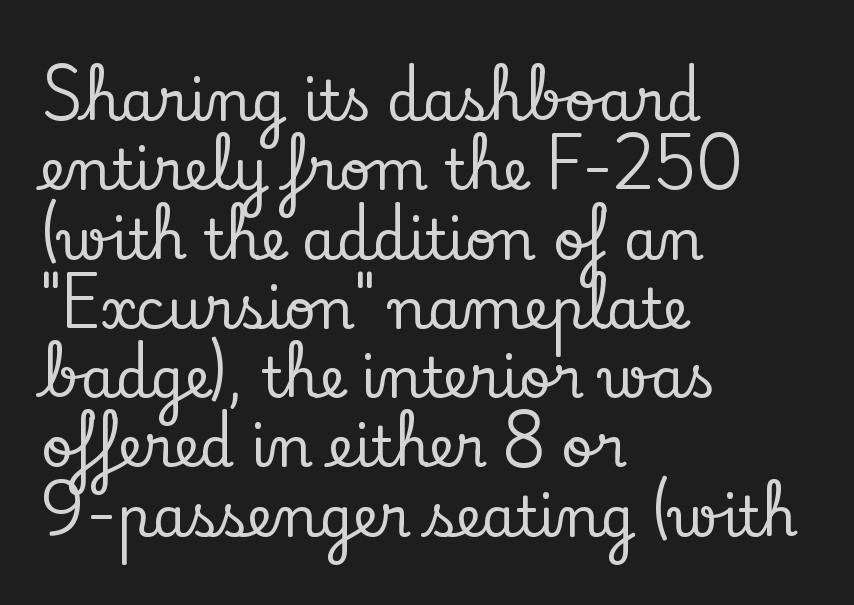
{"italic": "no", "width": "normal", "stroke_contrast": "low", "x_height": "small", "monospaced": "no", "underline": "no", "align": "left", "line_spacing": "normal", "line_spacing_ratio": 1.26, "letter_spacing": "normal", "letter_spacing_em": 0.0, "glyph_px": 55}
